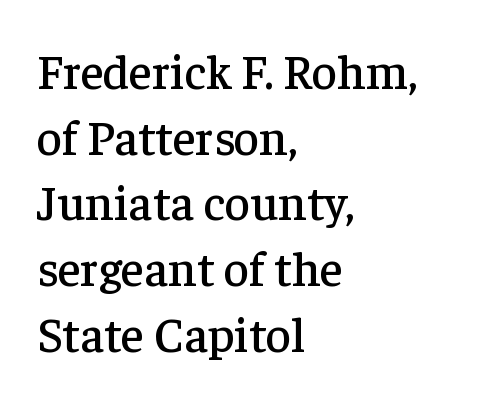
The image shows 49 px serif type, upright; set left-aligned, normal line spacing (1.34x), normal letter spacing, not underlined; low stroke contrast and a medium x-height.
